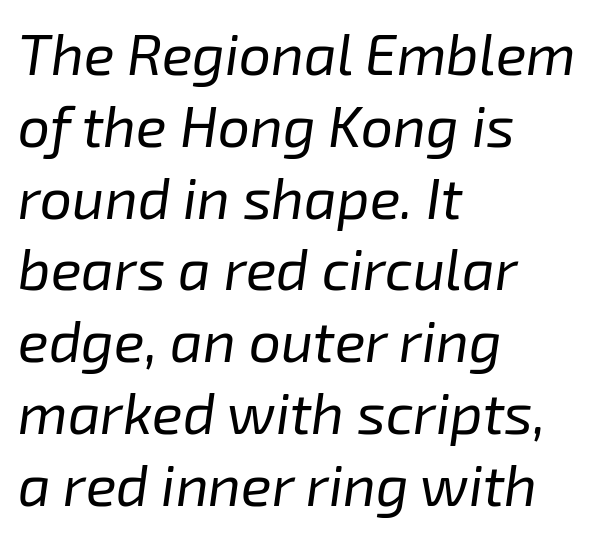
Caption: multi-line text, flush left, ragged right. Character widths vary here, with narrow letters taking less room than wide ones. The passage shown stacks its lines at a standard gap. This rendering leaves character spacing at its baseline value. Compared with ordinary roman type, these characters are visibly tilted. Is the type heavy? It reads as light-to-regular instead.
